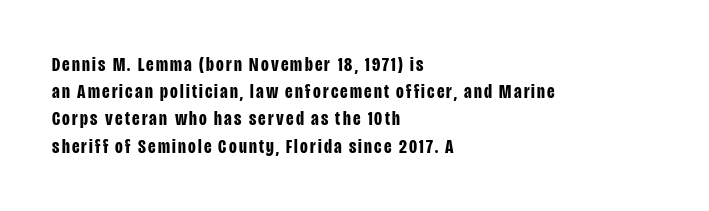
The image shows 20 px bold type, upright; set left-aligned, normal line spacing (1.36x), not underlined.
